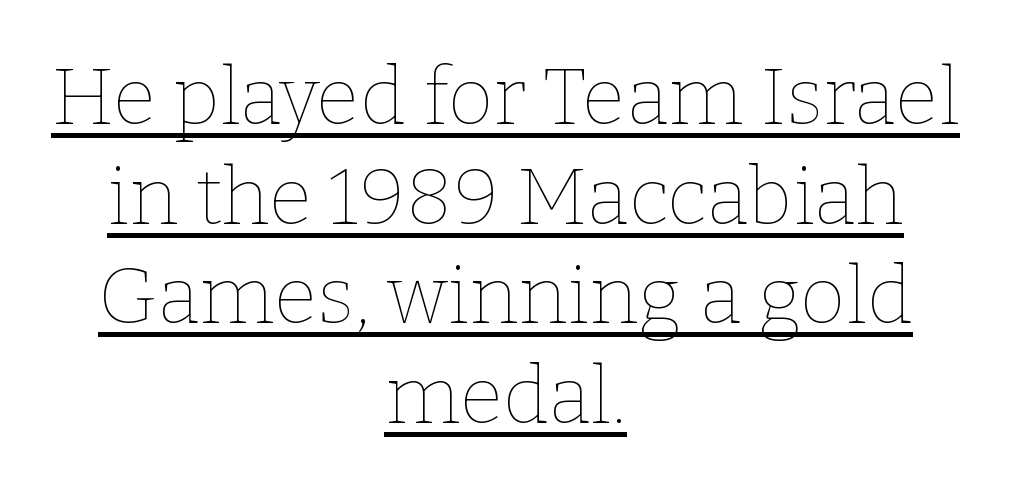
{"italic": "no", "bold": "no", "weight": "thin", "width": "normal", "stroke_contrast": "low", "x_height": "medium", "monospaced": "no", "underline": "yes", "align": "center", "line_spacing": "normal", "line_spacing_ratio": 1.26, "letter_spacing": "normal", "letter_spacing_em": 0.0, "glyph_px": 79}
